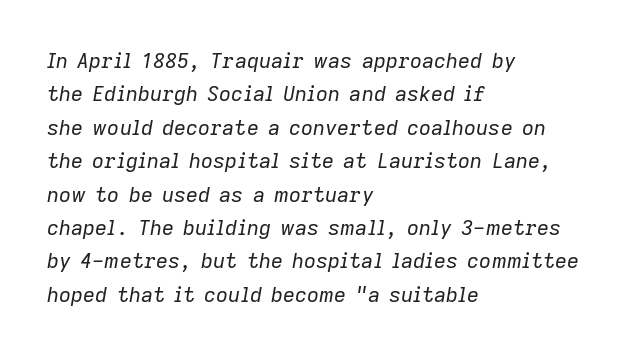
Q: Is the text bold? A: No.
Q: Is the text italic (slanted)? A: Yes, it leans right by about 9 degrees.
Q: Is the text underlined? A: No.
Q: How is the paragraph aligned? A: Left-aligned.
Q: Is the spacing between letters normal or unusually wide? A: Normal.
Q: Is the spacing between lines tight, normal or loose? A: Normal.
